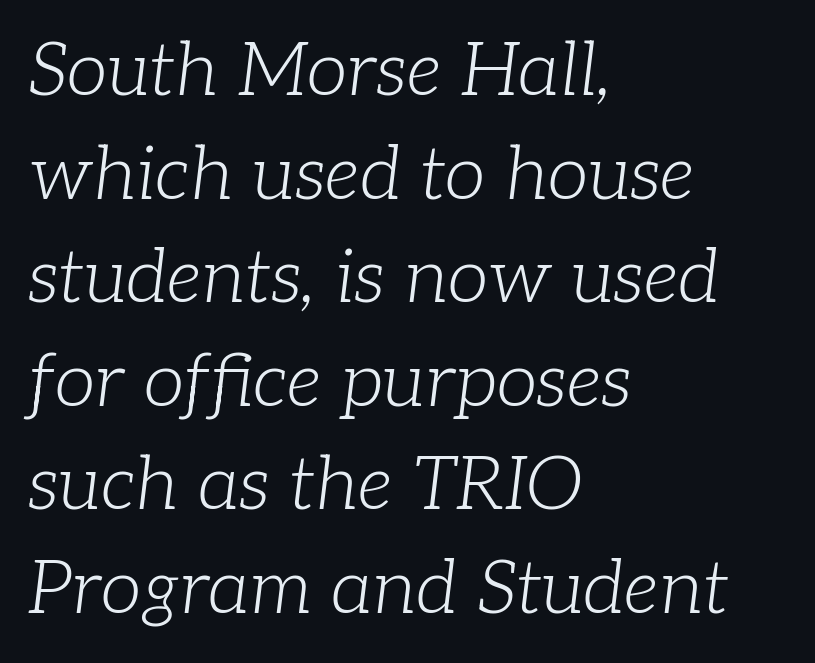
{"serif": "yes", "italic": "yes", "lean": "right", "slant_degrees": 7, "bold": "no", "weight": "light", "width": "normal", "stroke_contrast": "low", "x_height": "medium", "monospaced": "no", "underline": "no", "align": "left", "line_spacing": "normal", "line_spacing_ratio": 1.4, "letter_spacing": "normal", "letter_spacing_em": 0.0, "glyph_px": 74}
